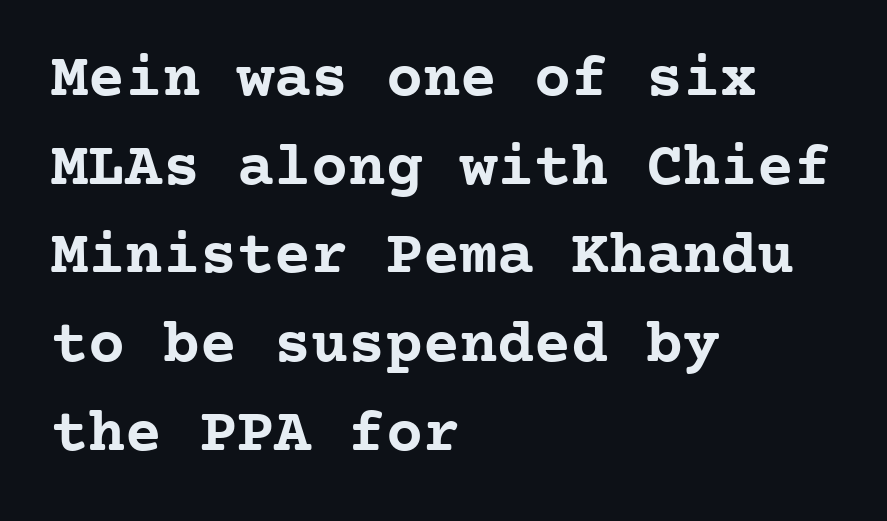
Q: Is the text bold? A: Yes.
Q: Is the text italic (slanted)? A: No, it is upright.
Q: Is the typeface a serif or a sans-serif typeface? A: Serif.
Q: Is the text underlined? A: No.
Q: How is the paragraph aligned? A: Left-aligned.
Q: Is the spacing between letters normal or unusually wide? A: Normal.
Q: Is the spacing between lines tight, normal or loose? A: Normal.
Q: Width (condensed, normal, or wide)? A: Normal.
Q: Stroke contrast? A: Low.
Q: x-height? A: Medium.
Q: Monospaced? A: Yes.
